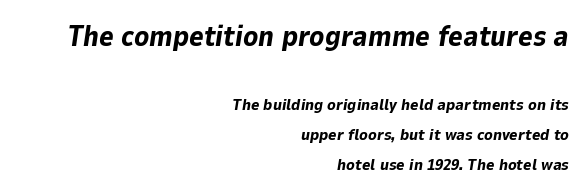
Visually, the top section dominates because its glyphs are scaled up. Teacher's note: observe the even right margin — that is flush-right alignment. Observe the lean: these are italic letterforms. Typesetter's note: full bold, strokes at maximum text heaviness. Plain, unruled lines of type. Think of a printed novel: that variable character pitch is what you see here.
